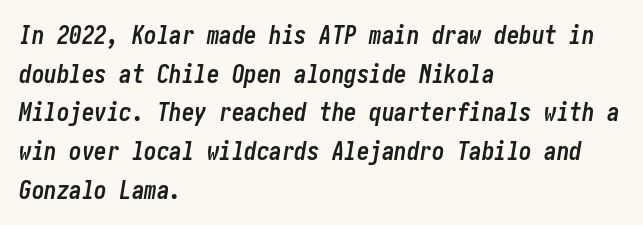
The image shows 25 px bold type, italic (leaning right); set left-aligned, normal line spacing (1.55x), normal letter spacing, not underlined.
